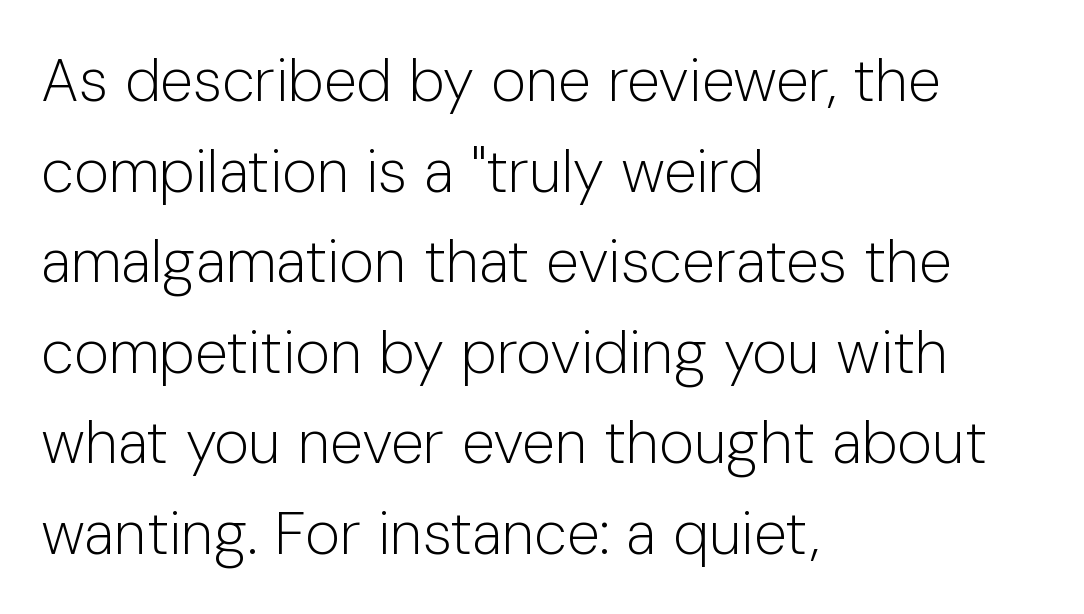
Every stem runs plumb, perpendicular to the baseline. Which margin do the lines hug? The left one — the right edge is uneven. A typesetter would call this leading conventional body-copy spacing. The type family on display is of the sans-serif kind.
